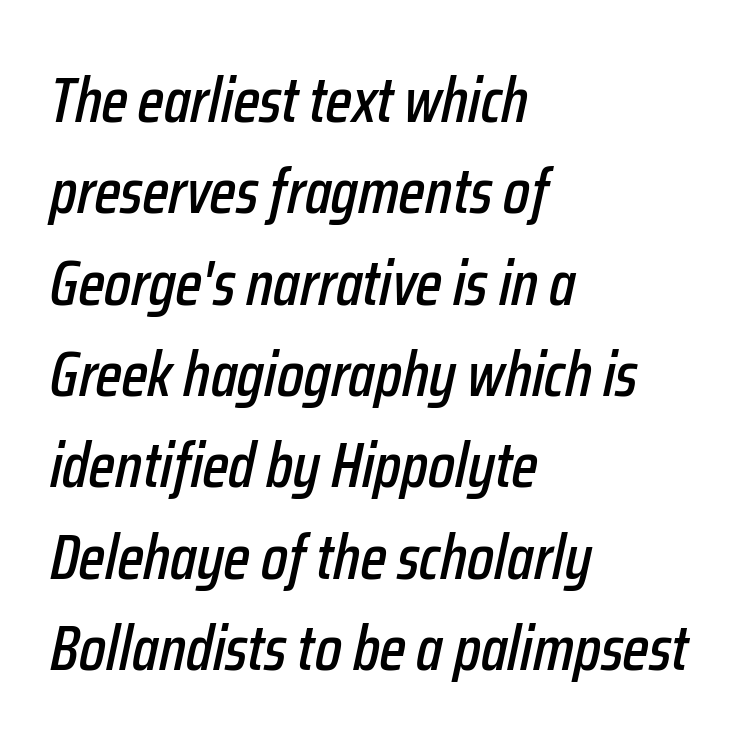
Look at the tracking — it's just the regular setting, nothing added. Horizontally, the lines are justified to the leading edge only. This sample keeps an unexceptional amount of space between lines. The space beneath each line is pristine and unruled. Spacing verdict: proportional, widths tailored to each character.
